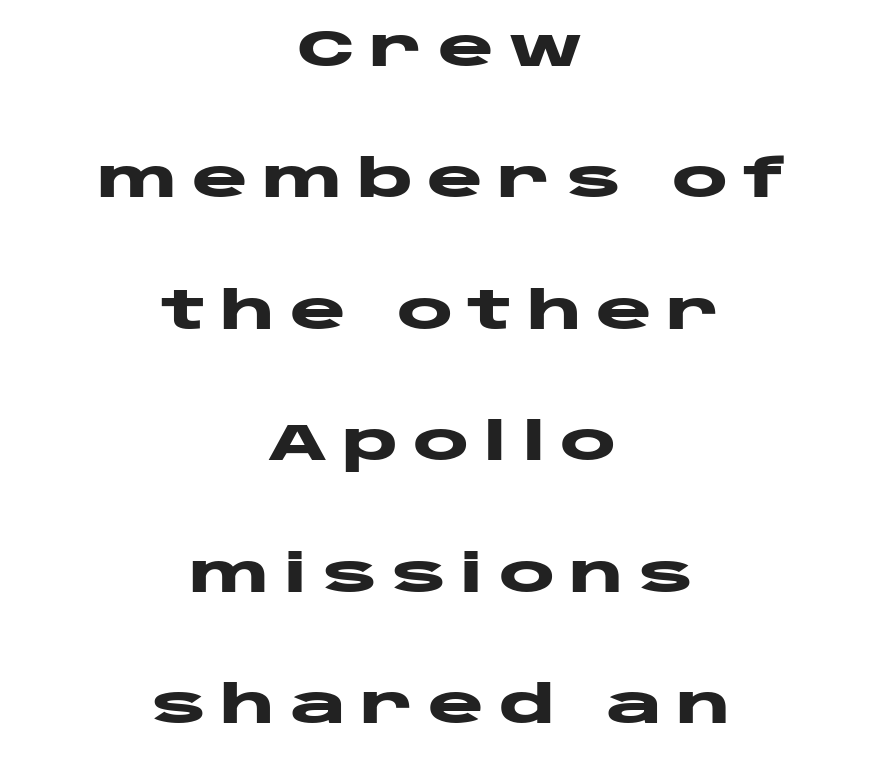
The image shows 53 px heavy, wide sans-serif type, upright; set centered, loose line spacing (2.48x), unusually wide letter spacing (+0.27 em), not underlined; low stroke contrast and a large x-height.
